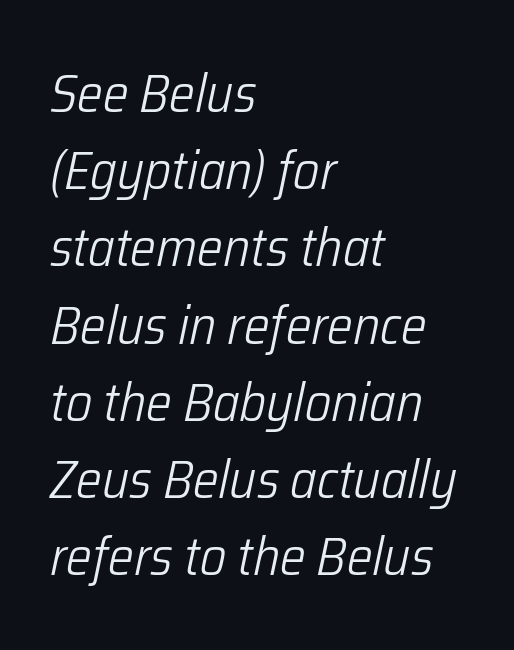
Q: Is the text bold? A: No.
Q: Is the text italic (slanted)? A: Yes, it leans right by about 12 degrees.
Q: Is the text underlined? A: No.
Q: How is the paragraph aligned? A: Left-aligned.
Q: Is the spacing between letters normal or unusually wide? A: Normal.
Q: Is the spacing between lines tight, normal or loose? A: Normal.
Q: Width (condensed, normal, or wide)? A: Condensed.
Q: Stroke contrast? A: Low.
Q: x-height? A: Medium.
Q: Monospaced? A: No.
